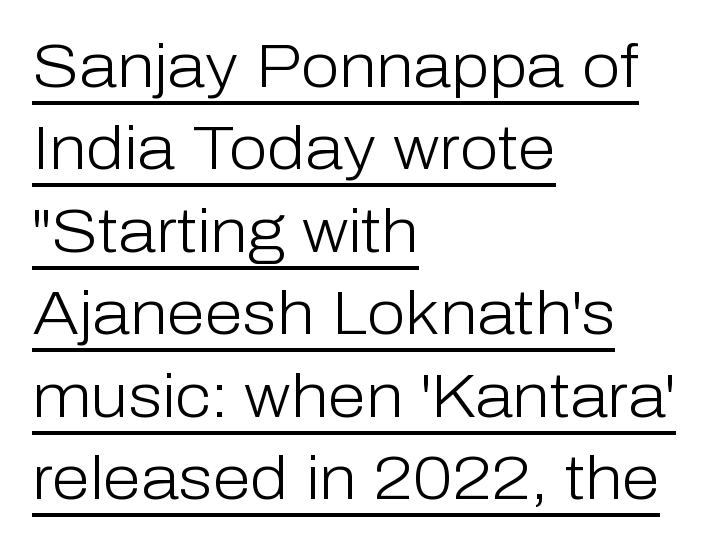
Q: Is the text bold? A: No.
Q: Is the text italic (slanted)? A: No, it is upright.
Q: Is the typeface a serif or a sans-serif typeface? A: Sans-serif.
Q: Is the text underlined? A: Yes.
Q: How is the paragraph aligned? A: Left-aligned.
Q: Is the spacing between letters normal or unusually wide? A: Normal.
Q: Is the spacing between lines tight, normal or loose? A: Normal.
Q: Width (condensed, normal, or wide)? A: Normal.
Q: Stroke contrast? A: Low.
Q: x-height? A: Medium.
Q: Monospaced? A: No.
